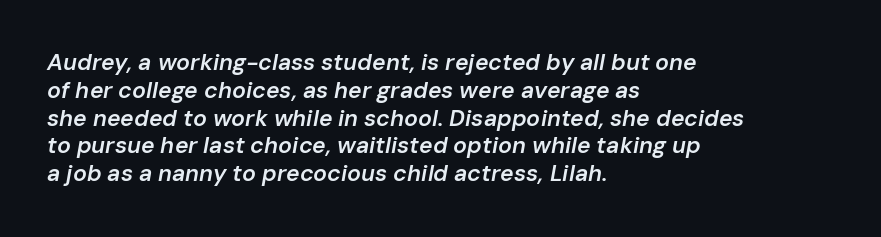
{"italic": "yes", "lean": "right", "slant_degrees": 10, "bold": "semi", "underline": "no", "align": "left", "line_spacing_ratio": 1.21, "letter_spacing": "normal", "letter_spacing_em": 0.0, "glyph_px": 23}
